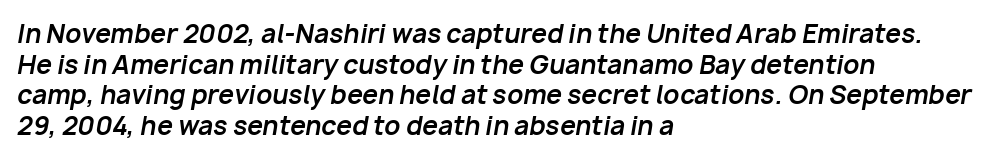
Observe the ordinary spacing: letters are neighbours, not strangers. Quick note: underline off. Notice how the stems are inclined rather than vertical — that's the hallmark of italics. Notice how the passage keeps a crisp vertical edge on the left only. Weight: bold.
